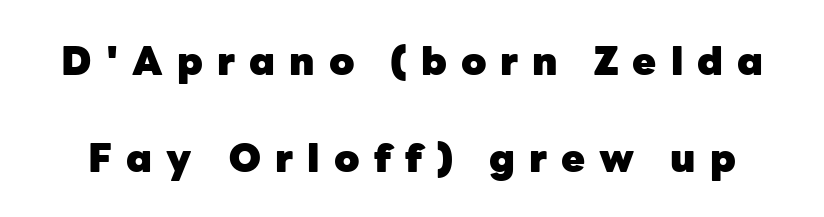
{"serif": "no", "italic": "no", "bold": "yes", "weight": "heavy", "width": "normal", "stroke_contrast": "low", "x_height": "medium", "monospaced": "no", "underline": "no", "line_spacing": "loose", "line_spacing_ratio": 2.48, "letter_spacing": "wide", "letter_spacing_em": 0.36, "glyph_px": 39}
